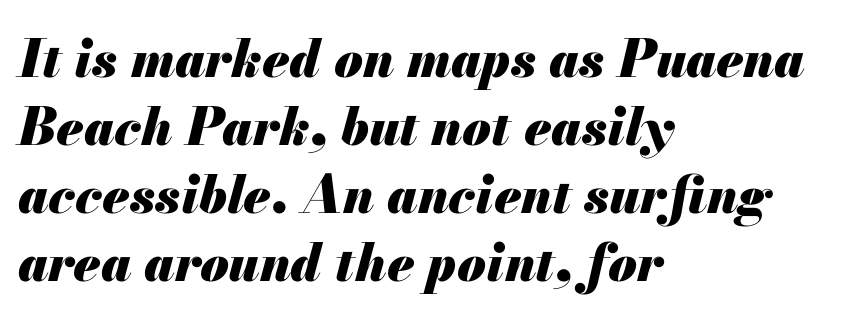
{"italic": "yes", "lean": "right", "slant_degrees": 13, "bold": "yes", "weight": "heavy", "width": "normal", "stroke_contrast": "medium", "x_height": "small", "monospaced": "no", "underline": "no", "align": "left", "line_spacing": "normal", "line_spacing_ratio": 1.31, "letter_spacing": "normal", "letter_spacing_em": 0.0, "glyph_px": 52}
